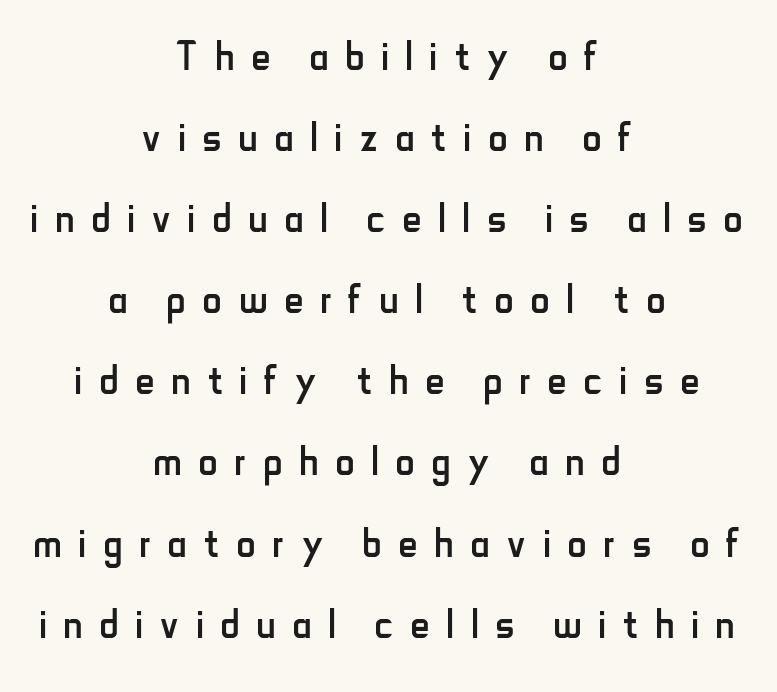
Q: Is the text bold? A: No.
Q: Is the text italic (slanted)? A: No, it is upright.
Q: Is the typeface a serif or a sans-serif typeface? A: Sans-serif.
Q: Is the text underlined? A: No.
Q: How is the paragraph aligned? A: Centered.
Q: Is the spacing between letters normal or unusually wide? A: Unusually wide.
Q: Is the spacing between lines tight, normal or loose? A: Normal.
Q: Width (condensed, normal, or wide)? A: Condensed.
Q: Stroke contrast? A: Low.
Q: x-height? A: Small.
Q: Monospaced? A: No.
